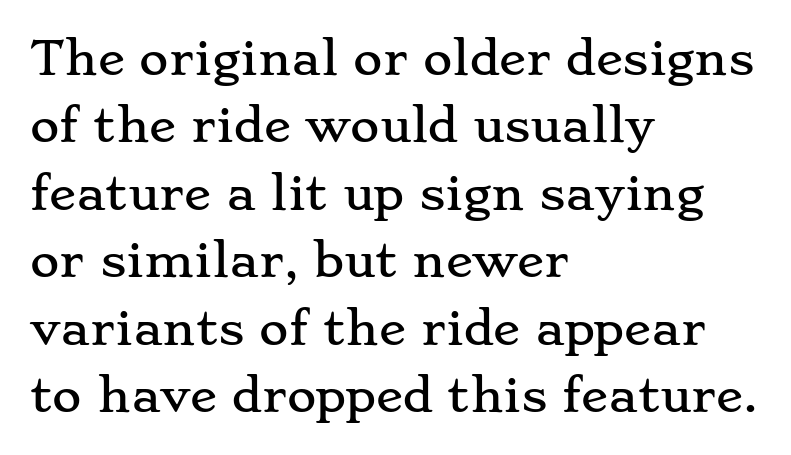
Q: Is the text italic (slanted)? A: No, it is upright.
Q: Is the typeface a serif or a sans-serif typeface? A: Serif.
Q: Is the text underlined? A: No.
Q: How is the paragraph aligned? A: Left-aligned.
Q: Is the spacing between letters normal or unusually wide? A: Normal.
Q: Is the spacing between lines tight, normal or loose? A: Normal.
Q: Width (condensed, normal, or wide)? A: Wide.
Q: Stroke contrast? A: Low.
Q: x-height? A: Small.
Q: Monospaced? A: No.
